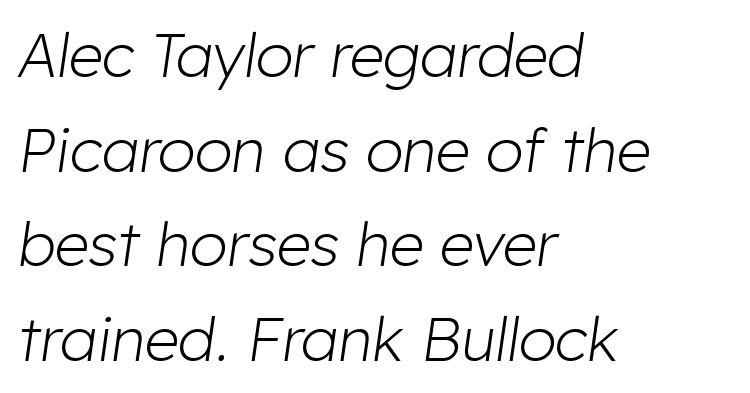
Spacing verdict: proportional, widths tailored to each character. Descenders hang freely into open space. The passage shown is not bold in any degree. Slant detected: the letters are inclined. Nothing unusual about the tracking: characters are spaced as the font intends. This rendering uses left alignment, leaving the right contour irregular.
